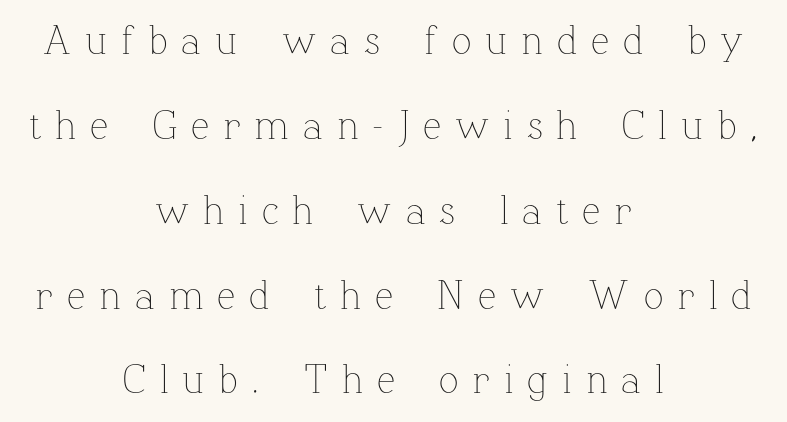
Q: Is the text bold? A: No.
Q: Is the text italic (slanted)? A: No, it is upright.
Q: Is the text underlined? A: No.
Q: How is the paragraph aligned? A: Centered.
Q: Is the spacing between letters normal or unusually wide? A: Unusually wide.
Q: Is the spacing between lines tight, normal or loose? A: Loose.
Q: Width (condensed, normal, or wide)? A: Normal.
Q: Stroke contrast? A: Low.
Q: x-height? A: Medium.
Q: Monospaced? A: No.
